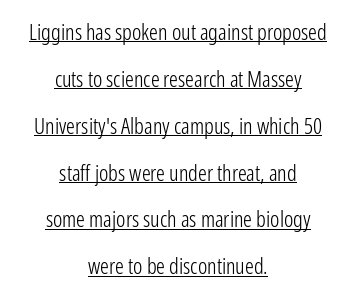
The image shows 22 px text type, upright; set centered, loose line spacing (2.13x), normal letter spacing, underlined.
